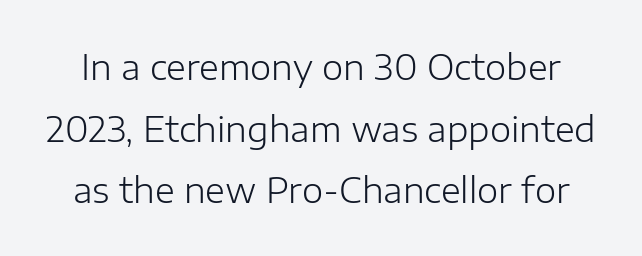
Q: Is the text bold? A: No.
Q: Is the text italic (slanted)? A: No, it is upright.
Q: Is the typeface a serif or a sans-serif typeface? A: Sans-serif.
Q: Is the text underlined? A: No.
Q: Is the spacing between letters normal or unusually wide? A: Normal.
Q: Width (condensed, normal, or wide)? A: Normal.
Q: Stroke contrast? A: Low.
Q: x-height? A: Medium.
Q: Monospaced? A: No.
